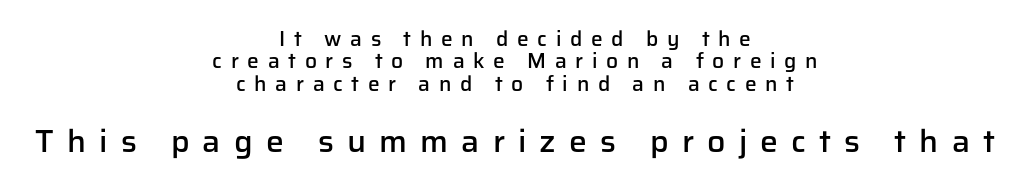
This rendering uses center alignment, leaving both contours irregular but symmetric. Words appear elongated and porous because spacing is wide. The vertical gap from one line to the next is small. A fair bit of extra ink — the face is semibold, not bold. Which chunk is bigger? The second one — the bottom block dwarfs the top.
